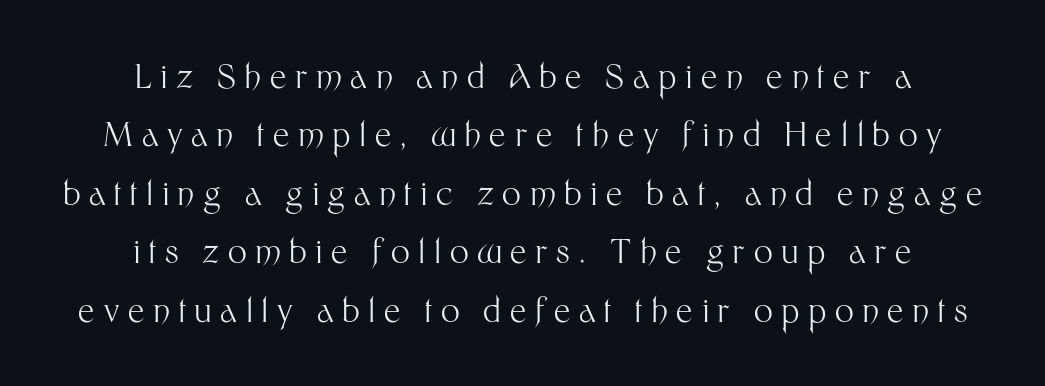
The image shows 33 px light sans-serif type, upright; set centered, line spacing 1.77x, unusually wide letter spacing (+0.26 em), not underlined; medium stroke contrast and a medium x-height.
